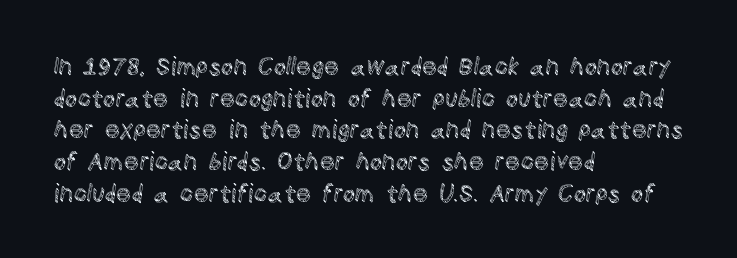
{"underline": "no", "align": "left", "line_spacing": "normal", "line_spacing_ratio": 1.32, "letter_spacing": "normal", "letter_spacing_em": 0.0, "glyph_px": 24}
